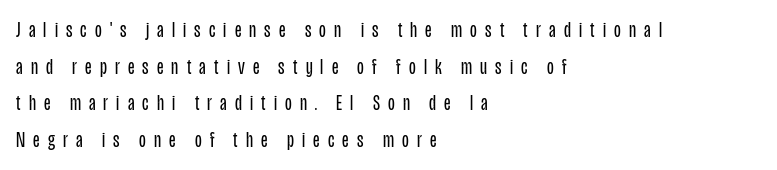
The image shows 22 px text type, upright; set left-aligned, normal line spacing (1.67x), unusually wide letter spacing (+0.37 em), not underlined.
